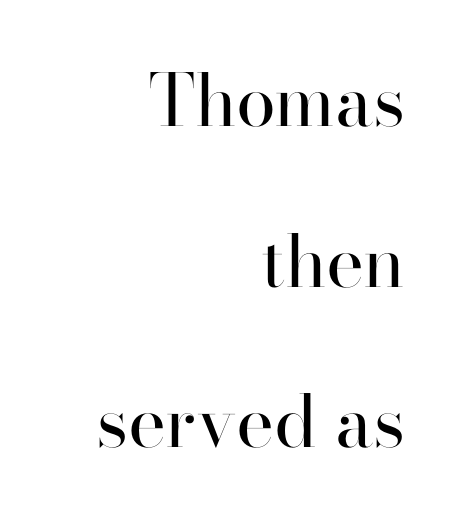
{"serif": "yes", "italic": "no", "bold": "no", "weight": "regular", "width": "normal", "stroke_contrast": "high", "x_height": "small", "monospaced": "no", "underline": "no", "align": "right", "line_spacing": "loose", "line_spacing_ratio": 2.23, "letter_spacing": "normal", "letter_spacing_em": 0.0, "glyph_px": 72}
